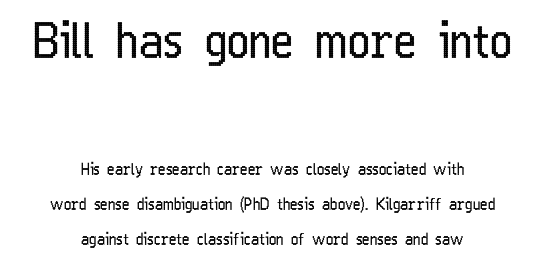
{"serif": "no", "italic": "no", "bold": "no", "weight": "regular", "width": "condensed", "stroke_contrast": "low", "x_height": "medium", "monospaced": "no", "underline": "no", "align": "center", "line_spacing": "loose", "line_spacing_ratio": 2.19, "letter_spacing": "normal", "letter_spacing_em": 0.0, "larger_block": "first", "size_ratio": 3.0, "glyph_px": 48}
